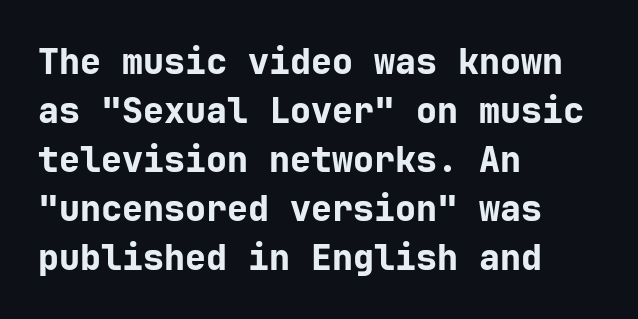
{"serif": "no", "italic": "no", "bold": "yes", "weight": "bold", "width": "normal", "stroke_contrast": "low", "x_height": "medium", "underline": "no", "align": "left", "line_spacing": "normal", "line_spacing_ratio": 1.4, "letter_spacing": "normal", "letter_spacing_em": 0.0, "glyph_px": 35}
